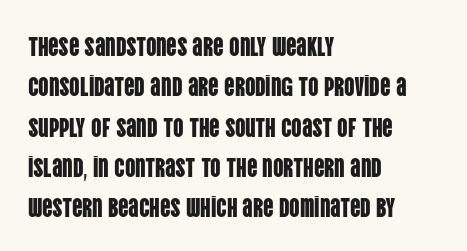
{"italic": "no", "underline": "no", "align": "left", "line_spacing": "normal", "line_spacing_ratio": 1.55, "letter_spacing": "normal", "letter_spacing_em": 0.0, "glyph_px": 26}
